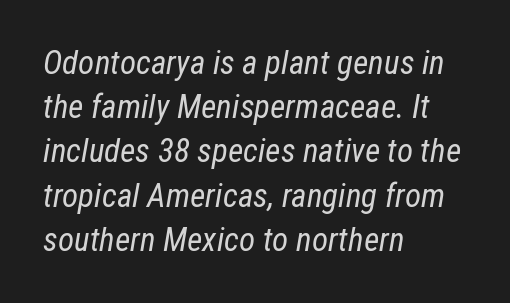
Q: Is the text bold? A: No.
Q: Is the text italic (slanted)? A: Yes, it leans right by about 12 degrees.
Q: Is the text underlined? A: No.
Q: How is the paragraph aligned? A: Left-aligned.
Q: Is the spacing between letters normal or unusually wide? A: Normal.
Q: Is the spacing between lines tight, normal or loose? A: Normal.
Q: Width (condensed, normal, or wide)? A: Condensed.
Q: Stroke contrast? A: Low.
Q: x-height? A: Medium.
Q: Monospaced? A: No.
